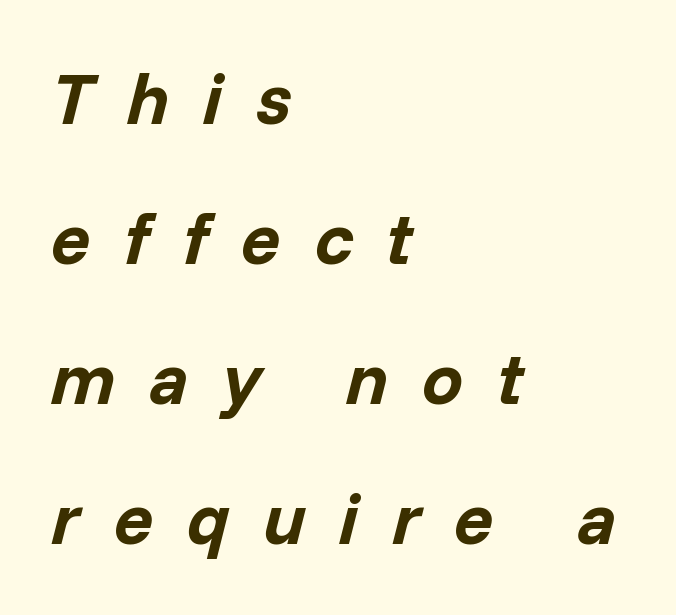
{"italic": "yes", "lean": "right", "slant_degrees": 14, "bold": "yes", "weight": "bold", "width": "normal", "stroke_contrast": "low", "x_height": "medium", "monospaced": "no", "underline": "no", "align": "left", "line_spacing": "loose", "line_spacing_ratio": 1.92, "letter_spacing": "wide", "letter_spacing_em": 0.46, "glyph_px": 73}
